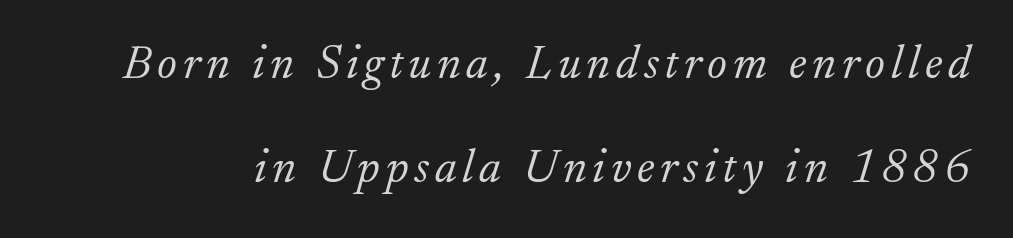
Loosely led — the rows are spread out. A typesetter would call this proportional, since set widths differ per character. I'd call this a serif setting — the letters wear small feet. Each row of text sits above clean, open space. Each stroke keeps to a modest, everyday thickness or less.
